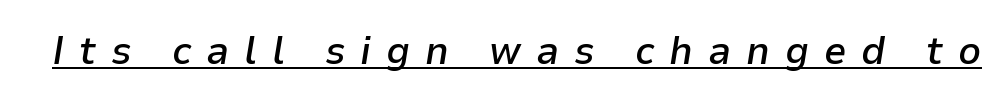
The image shows 40 px semibold type, italic (leaning right); set unusually wide letter spacing (+0.37 em), underlined; low stroke contrast and a medium x-height.
